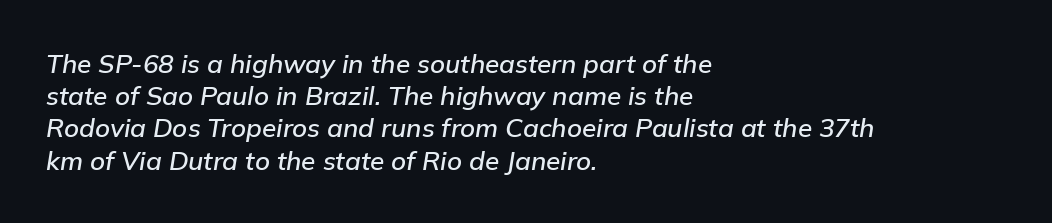
Every character sits at an angle, as italics do. The string is rendered with underlining switched off. The typesetter chose a ragged-right arrangement here. The letters sit at their default tracking, neither squeezed nor spread.
